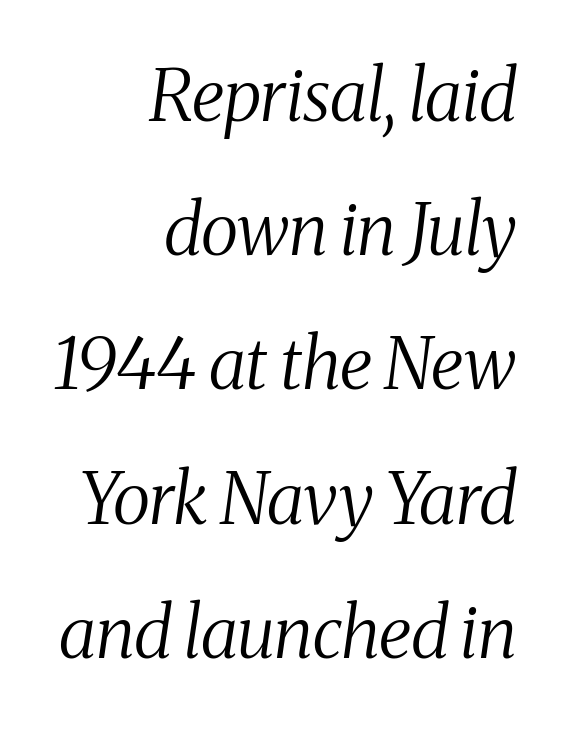
{"serif": "yes", "italic": "yes", "lean": "right", "slant_degrees": 8, "bold": "no", "weight": "regular", "width": "condensed", "stroke_contrast": "medium", "x_height": "medium", "monospaced": "no", "underline": "no", "align": "right", "line_spacing_ratio": 1.89, "letter_spacing": "normal", "letter_spacing_em": 0.0, "glyph_px": 71}
